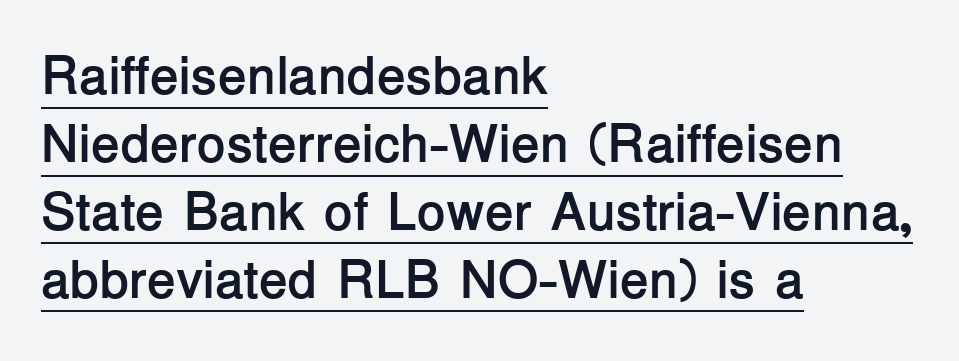
{"serif": "no", "italic": "no", "bold": "yes", "weight": "semibold", "width": "normal", "stroke_contrast": "low", "x_height": "medium", "monospaced": "no", "underline": "yes", "align": "left", "line_spacing": "normal", "line_spacing_ratio": 1.28, "letter_spacing": "normal", "letter_spacing_em": 0.0, "glyph_px": 53}
